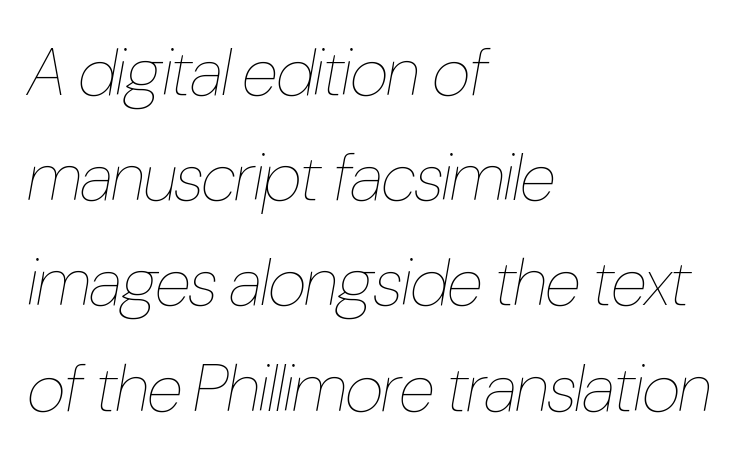
Q: Is the text bold? A: No.
Q: Is the text italic (slanted)? A: Yes, it leans right by about 10 degrees.
Q: Is the text underlined? A: No.
Q: How is the paragraph aligned? A: Left-aligned.
Q: Is the spacing between letters normal or unusually wide? A: Normal.
Q: Is the spacing between lines tight, normal or loose? A: Normal.
Q: Width (condensed, normal, or wide)? A: Condensed.
Q: Stroke contrast? A: Low.
Q: x-height? A: Medium.
Q: Monospaced? A: No.
